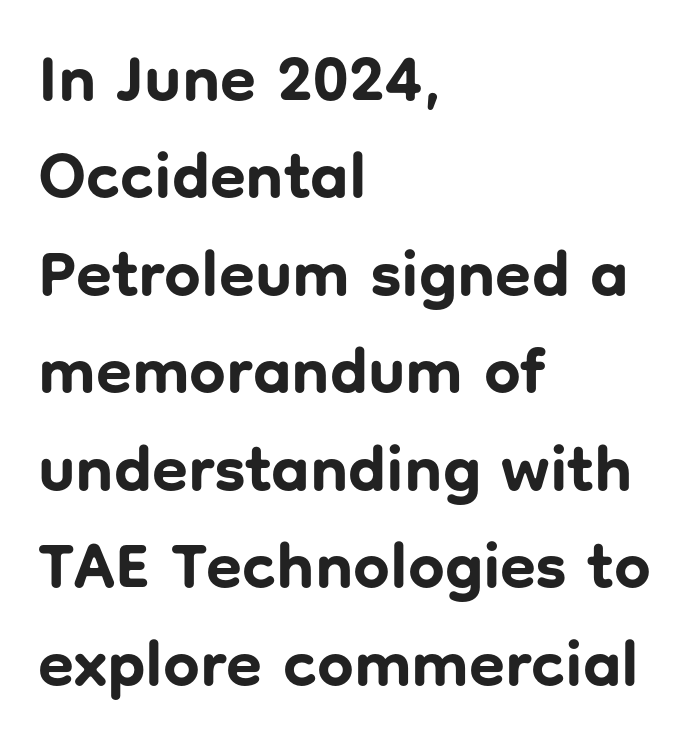
{"serif": "no", "italic": "no", "bold": "yes", "weight": "bold", "width": "normal", "stroke_contrast": "low", "x_height": "medium", "monospaced": "no", "underline": "no", "align": "left", "line_spacing": "normal", "line_spacing_ratio": 1.5, "letter_spacing": "normal", "letter_spacing_em": 0.0, "glyph_px": 65}
